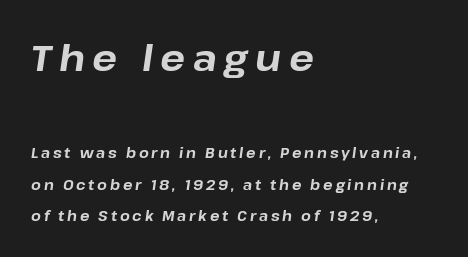
{"italic": "yes", "lean": "right", "slant_degrees": 8, "bold": "yes", "weight": "bold", "width": "normal", "stroke_contrast": "low", "x_height": "medium", "monospaced": "no", "underline": "no", "align": "left", "line_spacing": "loose", "line_spacing_ratio": 2.24, "letter_spacing": "wide", "letter_spacing_em": 0.2, "larger_block": "first", "size_ratio": 2.64, "glyph_px": 37}
